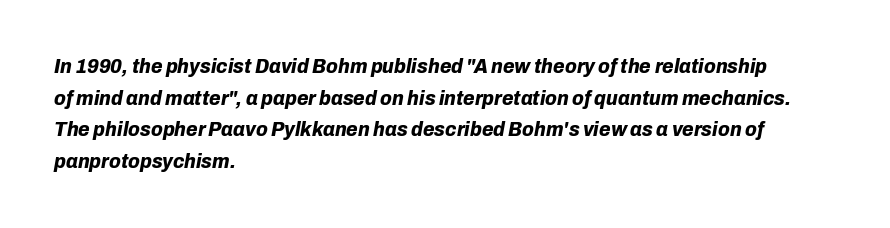
{"italic": "yes", "lean": "right", "slant_degrees": 10, "bold": "yes", "underline": "no", "align": "left", "line_spacing": "normal", "line_spacing_ratio": 1.51, "letter_spacing": "normal", "letter_spacing_em": 0.0, "glyph_px": 21}
